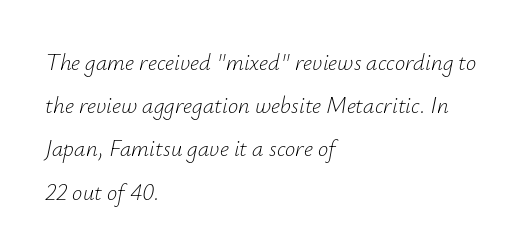
The image shows 23 px text type, italic (leaning right); set left-aligned, line spacing 1.88x, normal letter spacing, not underlined.
